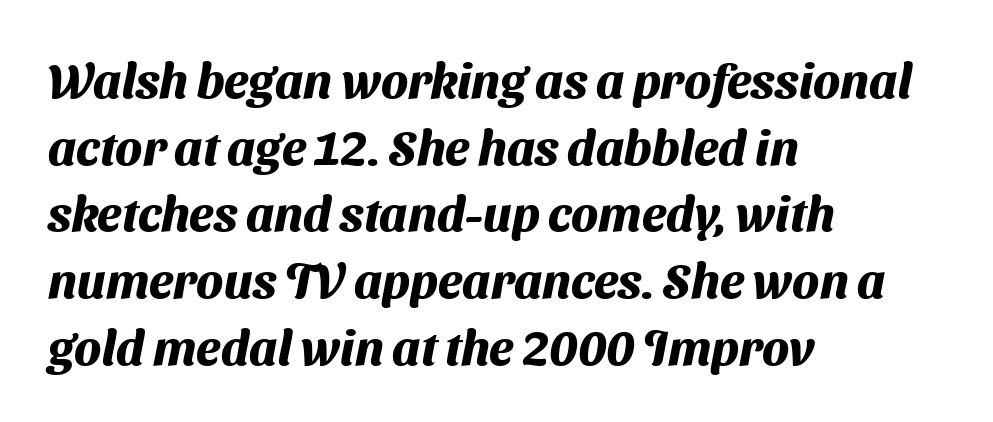
The image shows 49 px heavy sans-serif type; set left-aligned, normal line spacing (1.36x), normal letter spacing, not underlined; medium stroke contrast and a medium x-height.
